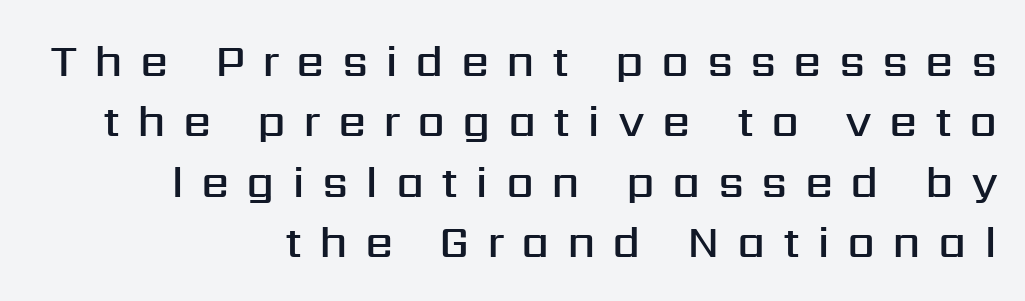
{"serif": "no", "italic": "no", "bold": "semi", "weight": "semibold", "width": "normal", "stroke_contrast": "medium", "x_height": "medium", "monospaced": "no", "underline": "no", "align": "right", "line_spacing": "normal", "line_spacing_ratio": 1.34, "letter_spacing": "wide", "letter_spacing_em": 0.38, "glyph_px": 45}
